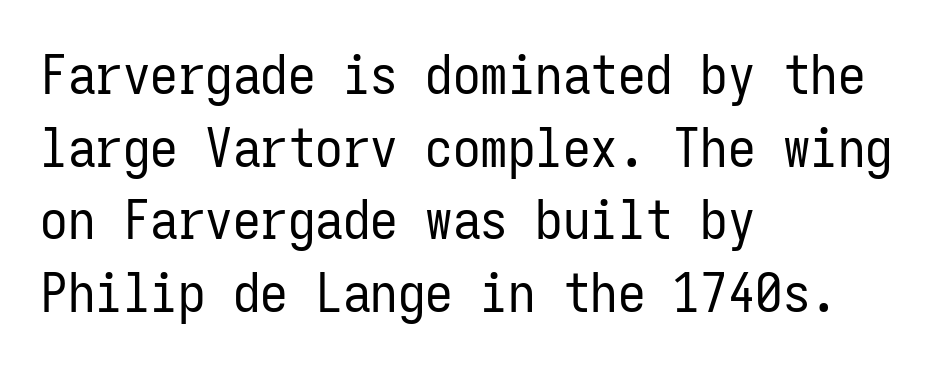
{"serif": "no", "italic": "no", "bold": "no", "weight": "regular", "width": "condensed", "stroke_contrast": "low", "x_height": "medium", "monospaced": "yes", "underline": "no", "align": "left", "line_spacing": "normal", "line_spacing_ratio": 1.32, "letter_spacing": "normal", "letter_spacing_em": 0.0, "glyph_px": 55}
